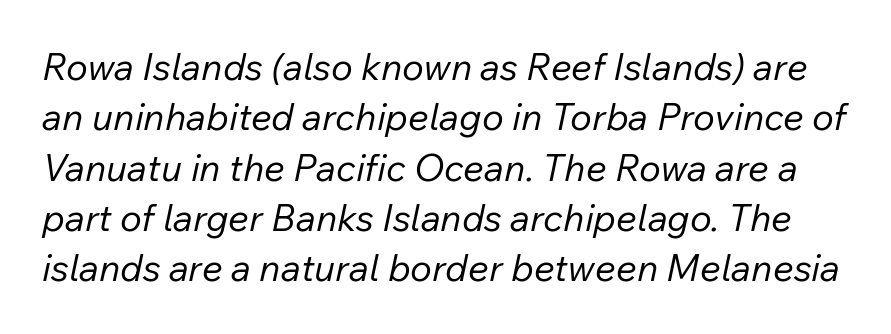
{"italic": "yes", "lean": "right", "slant_degrees": 12, "bold": "no", "weight": "regular", "width": "normal", "stroke_contrast": "low", "x_height": "medium", "monospaced": "no", "underline": "no", "line_spacing": "normal", "line_spacing_ratio": 1.36, "letter_spacing": "normal", "letter_spacing_em": 0.0, "glyph_px": 37}
